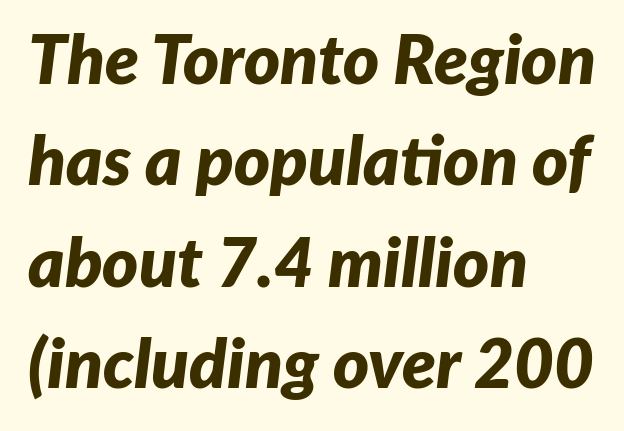
Words float on clear page, feet unadorned. Typesetter's note: full bold, strokes at maximum text heaviness. Regarding leading, the lines here are spaced in the standard way. The letters advance in unequal steps, a hallmark of proportional type. These lines were composed using italics.
